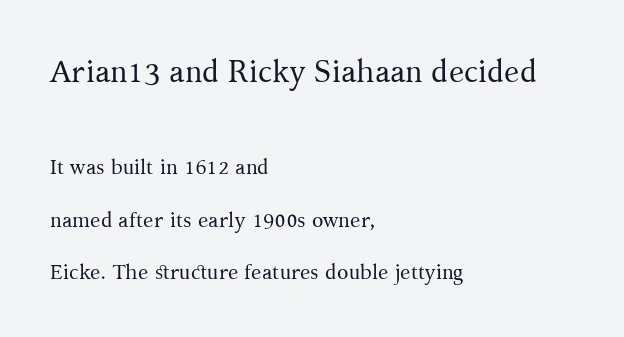
You could call the tracking neutral — neither tight nor loose. The passage shown is typeset with a serif family. The paragraph has a hard left edge and a soft right edge. These two chunks differ in scale, with the top chunk taking the larger measure.
